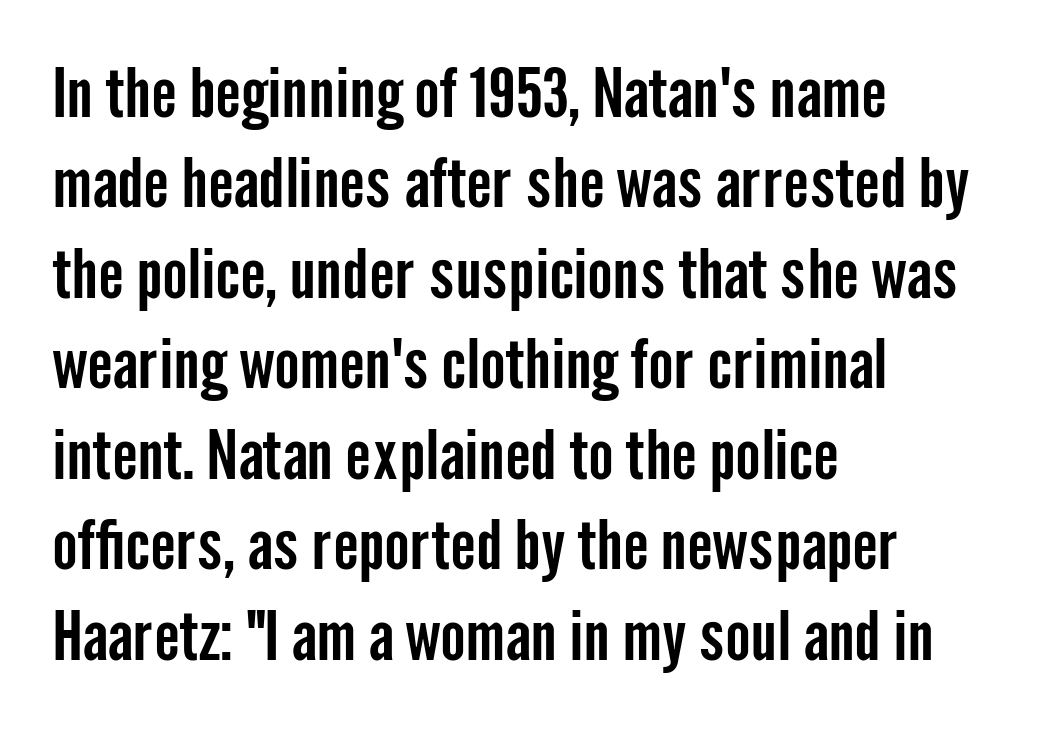
The image shows 68 px condensed sans-serif type, upright; set left-aligned, normal line spacing (1.33x), normal letter spacing, not underlined; low stroke contrast and a medium x-height.
